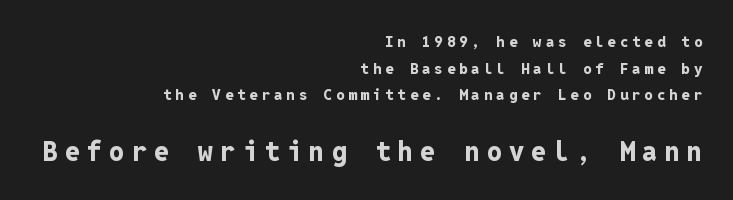
Q: Is the text bold? A: Yes.
Q: Is the text italic (slanted)? A: No, it is upright.
Q: Is the text underlined? A: No.
Q: How is the paragraph aligned? A: Right-aligned.
Q: Is the spacing between letters normal or unusually wide? A: Unusually wide.
Q: Which block of text is set in a larger size, the first (top) or the second (bottom)? A: The second (bottom) one.
